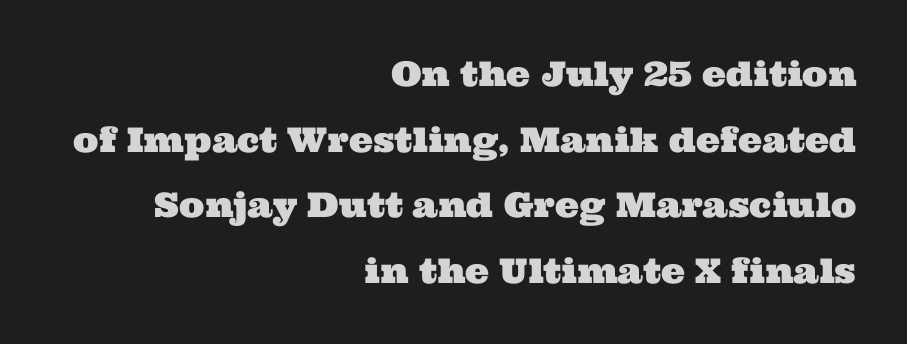
Leading: increased. Compared with typical body copy, the letter spacing here is the same. The glyphs in this specimen are seriffed. Which margin do the lines hug? The right one — the left edge is uneven.
